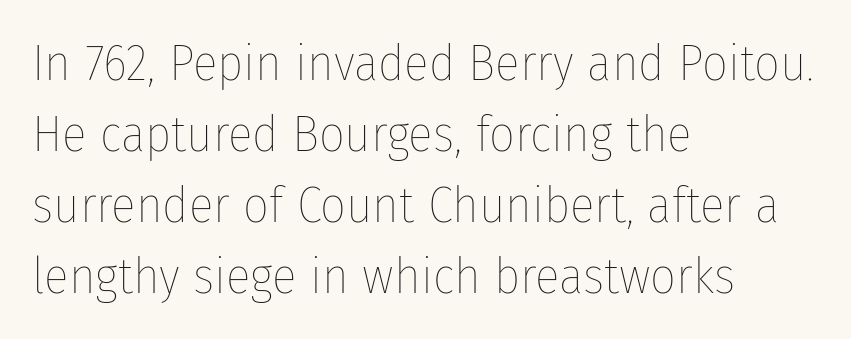
The image shows 51 px thin, condensed type, upright; set left-aligned, normal line spacing (1.39x), normal letter spacing, not underlined; low stroke contrast and a medium x-height.
